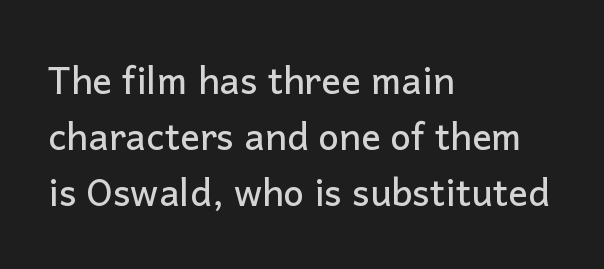
The image shows 37 px sans-serif type, upright; set left-aligned, normal line spacing (1.51x), normal letter spacing, not underlined; low stroke contrast and a medium x-height.
